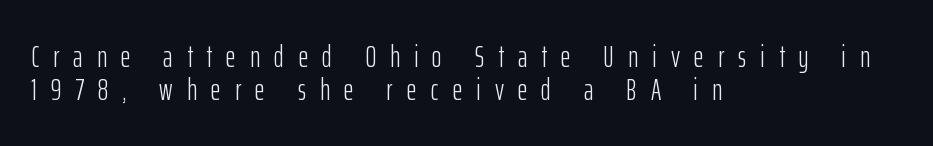
{"serif": "no", "italic": "no", "bold": "no", "weight": "light", "width": "condensed", "stroke_contrast": "low", "x_height": "medium", "monospaced": "no", "underline": "no", "align": "left", "line_spacing": "tight", "line_spacing_ratio": 1.08, "letter_spacing": "wide", "letter_spacing_em": 0.45, "glyph_px": 31}
